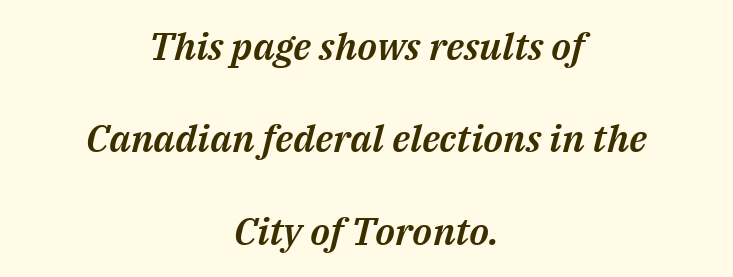
{"italic": "yes", "lean": "right", "slant_degrees": 14, "width": "normal", "stroke_contrast": "medium", "x_height": "medium", "monospaced": "no", "underline": "no", "align": "center", "line_spacing": "loose", "line_spacing_ratio": 2.43, "letter_spacing": "normal", "letter_spacing_em": 0.0, "glyph_px": 38}
